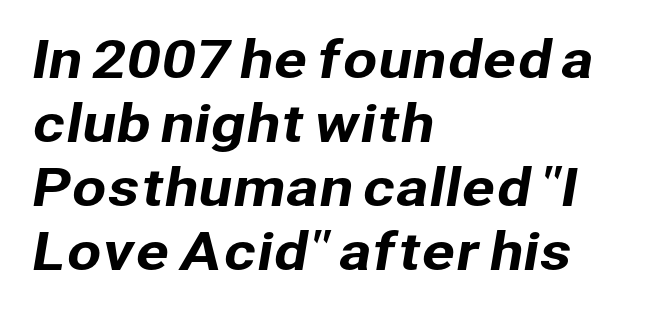
Q: Is the typeface a serif or a sans-serif typeface? A: Sans-serif.
Q: Is the text underlined? A: No.
Q: How is the paragraph aligned? A: Left-aligned.
Q: Is the spacing between letters normal or unusually wide? A: Normal.
Q: Is the spacing between lines tight, normal or loose? A: Normal.
Q: Width (condensed, normal, or wide)? A: Normal.
Q: Stroke contrast? A: Low.
Q: x-height? A: Medium.
Q: Monospaced? A: No.
